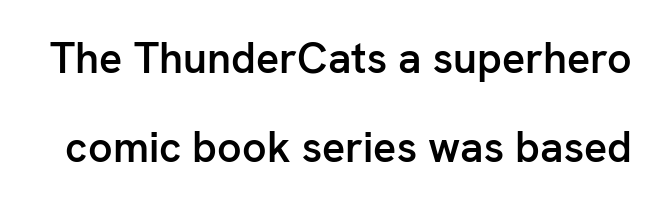
Q: Is the text bold? A: Semi-bold.
Q: Is the text italic (slanted)? A: No, it is upright.
Q: Is the typeface a serif or a sans-serif typeface? A: Sans-serif.
Q: Is the text underlined? A: No.
Q: Is the spacing between letters normal or unusually wide? A: Normal.
Q: Is the spacing between lines tight, normal or loose? A: Loose.
Q: Width (condensed, normal, or wide)? A: Normal.
Q: Stroke contrast? A: Low.
Q: x-height? A: Medium.
Q: Monospaced? A: No.
